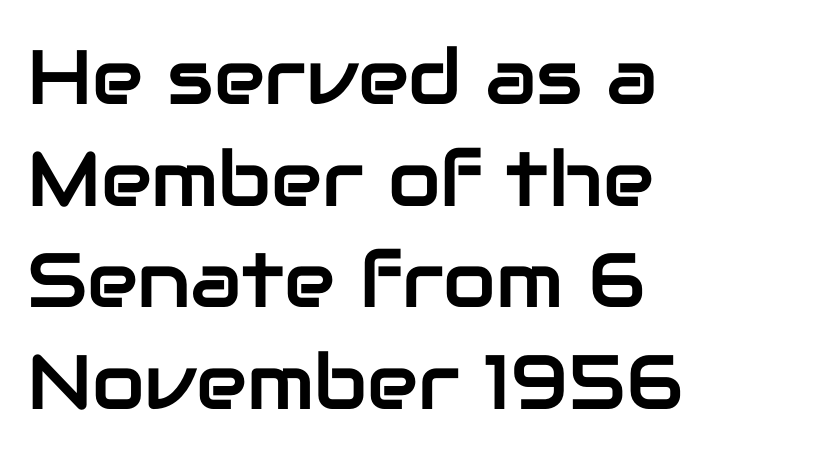
Q: Is the text italic (slanted)? A: No, it is upright.
Q: Is the typeface a serif or a sans-serif typeface? A: Sans-serif.
Q: Is the text underlined? A: No.
Q: How is the paragraph aligned? A: Left-aligned.
Q: Is the spacing between letters normal or unusually wide? A: Normal.
Q: Is the spacing between lines tight, normal or loose? A: Normal.
Q: Width (condensed, normal, or wide)? A: Normal.
Q: Stroke contrast? A: Low.
Q: x-height? A: Medium.
Q: Monospaced? A: No.
